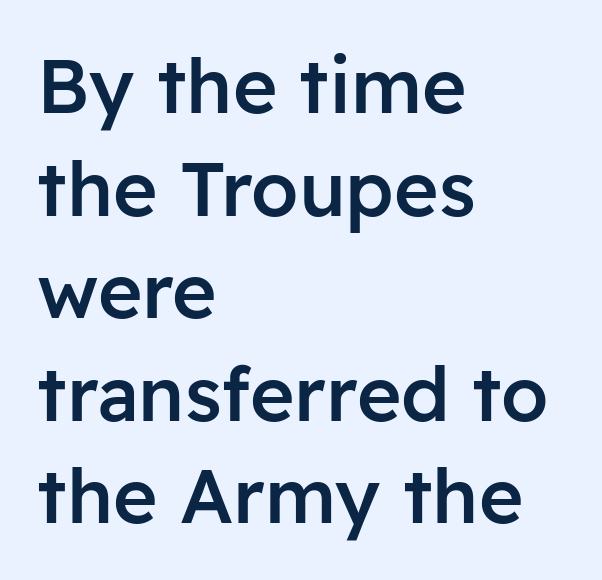
Q: Is the text bold? A: Semi-bold.
Q: Is the text italic (slanted)? A: No, it is upright.
Q: Is the typeface a serif or a sans-serif typeface? A: Sans-serif.
Q: Is the text underlined? A: No.
Q: How is the paragraph aligned? A: Left-aligned.
Q: Is the spacing between letters normal or unusually wide? A: Normal.
Q: Is the spacing between lines tight, normal or loose? A: Normal.
Q: Width (condensed, normal, or wide)? A: Normal.
Q: Stroke contrast? A: Low.
Q: x-height? A: Medium.
Q: Monospaced? A: No.
